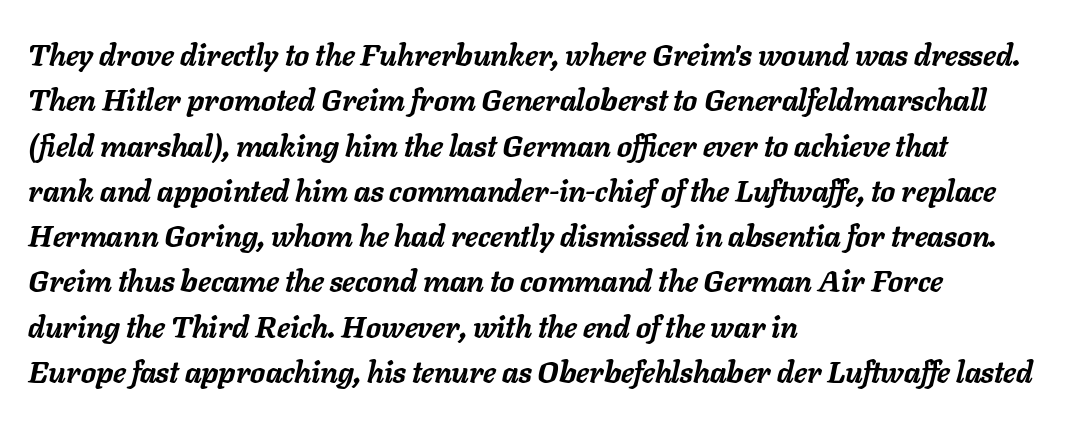
Varying glyph widths throughout — classic text-font behaviour. Has an underline been added? It has not. Look at the tracking — it's just the regular setting, nothing added. Plenty of ink on the page — the face is bold. The font's italic variant was chosen for this text. These lines are set flush left with a ragged right edge.
